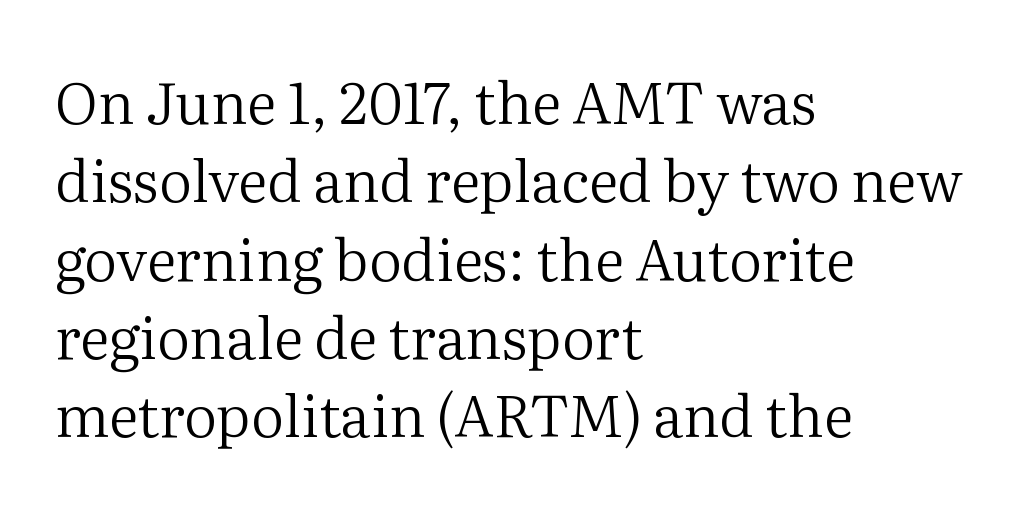
The image shows 58 px regular-weight serif type, upright; set left-aligned, normal line spacing (1.35x), normal letter spacing, not underlined; medium stroke contrast and a medium x-height.
